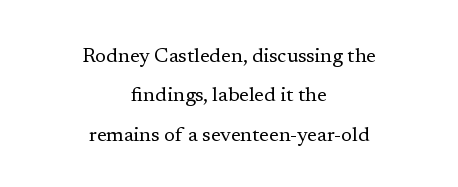
{"italic": "no", "bold": "no", "underline": "no", "align": "center", "line_spacing": "loose", "line_spacing_ratio": 1.97, "letter_spacing": "normal", "letter_spacing_em": 0.0, "glyph_px": 20}
